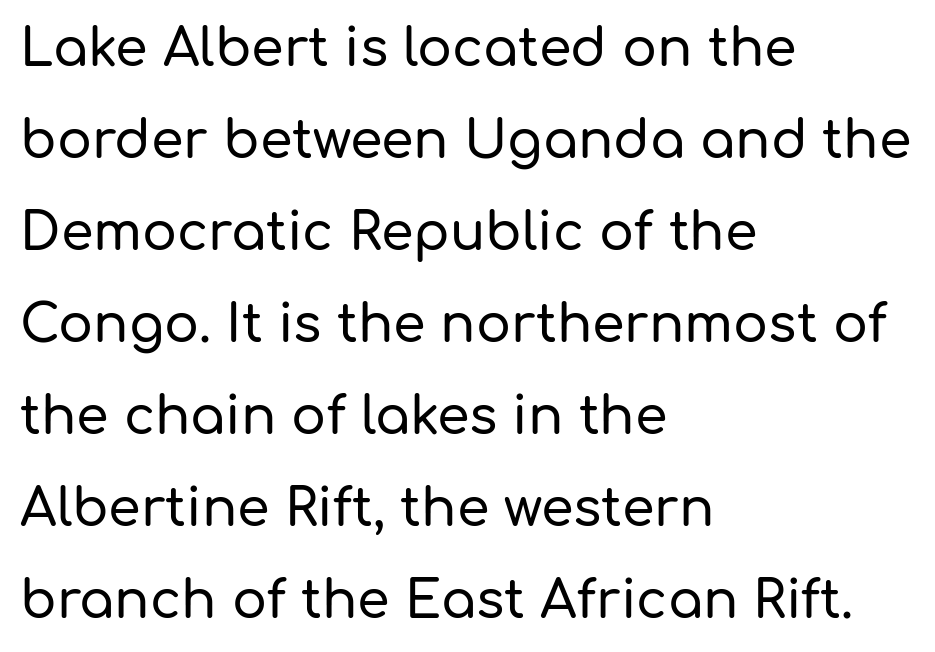
The image shows 52 px sans-serif type, upright; set left-aligned, line spacing 1.77x, normal letter spacing, not underlined; low stroke contrast and a medium x-height.
